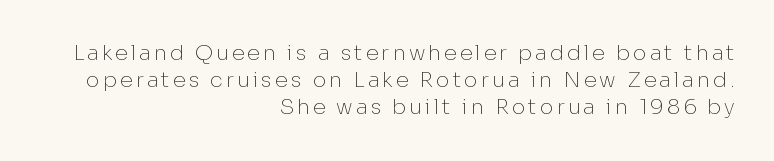
The image shows 21 px text type, upright; set right-aligned, normal line spacing (1.29x), not underlined.
